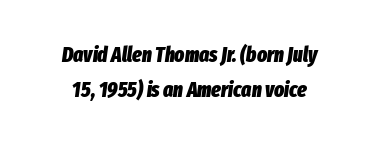
Descender tails drop into unmarked territory. Look at the tracking — it's just the regular setting, nothing added. A normal amount of white space separates one row of letters from the next. Characters are canted at an angle relative to the baseline's perpendicular. Heavy, bold letterforms.
